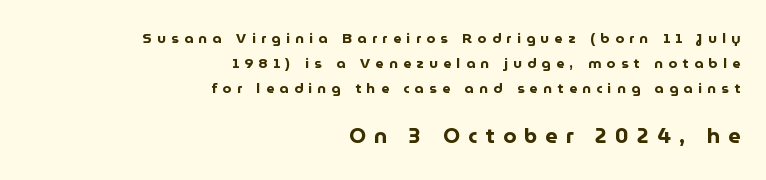
Q: Is the text bold? A: Yes.
Q: Is the text italic (slanted)? A: No, it is upright.
Q: Is the text underlined? A: No.
Q: How is the paragraph aligned? A: Right-aligned.
Q: Is the spacing between letters normal or unusually wide? A: Unusually wide.
Q: Which block of text is set in a larger size, the first (top) or the second (bottom)? A: The second (bottom) one.
